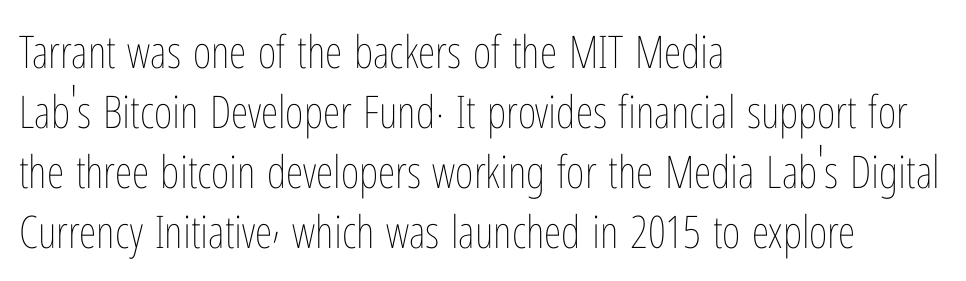
{"italic": "no", "bold": "no", "weight": "thin", "width": "condensed", "stroke_contrast": "low", "x_height": "medium", "monospaced": "no", "underline": "no", "align": "left", "line_spacing": "normal", "line_spacing_ratio": 1.33, "letter_spacing": "normal", "letter_spacing_em": 0.0, "glyph_px": 45}
